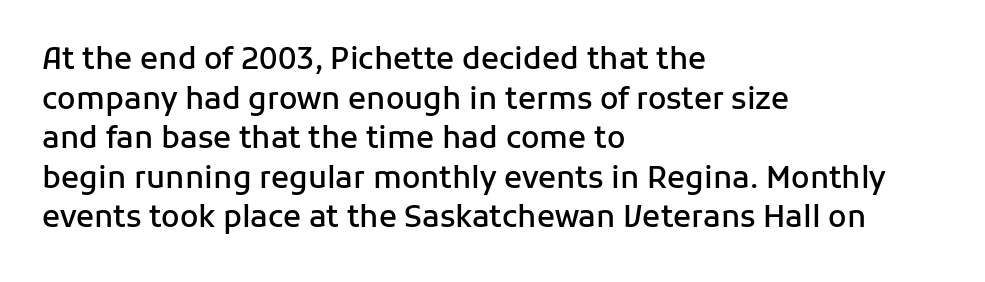
{"serif": "no", "italic": "no", "bold": "semi", "weight": "semibold", "width": "normal", "stroke_contrast": "low", "x_height": "medium", "monospaced": "no", "underline": "no", "align": "left", "line_spacing": "normal", "line_spacing_ratio": 1.32, "letter_spacing": "normal", "letter_spacing_em": 0.0, "glyph_px": 30}
